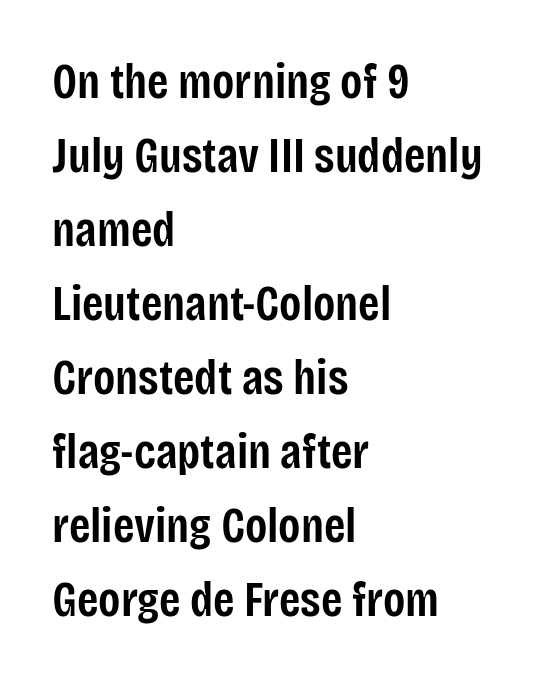
Q: Is the text bold? A: Semi-bold.
Q: Is the text italic (slanted)? A: No, it is upright.
Q: Is the typeface a serif or a sans-serif typeface? A: Sans-serif.
Q: Is the text underlined? A: No.
Q: How is the paragraph aligned? A: Left-aligned.
Q: Is the spacing between letters normal or unusually wide? A: Normal.
Q: Is the spacing between lines tight, normal or loose? A: Normal.
Q: Width (condensed, normal, or wide)? A: Condensed.
Q: Stroke contrast? A: Low.
Q: x-height? A: Large.
Q: Monospaced? A: No.
